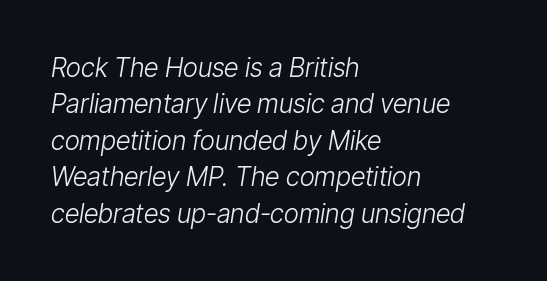
The image shows 26 px text type, italic (leaning right); set left-aligned, normal line spacing (1.4x), normal letter spacing, not underlined.
